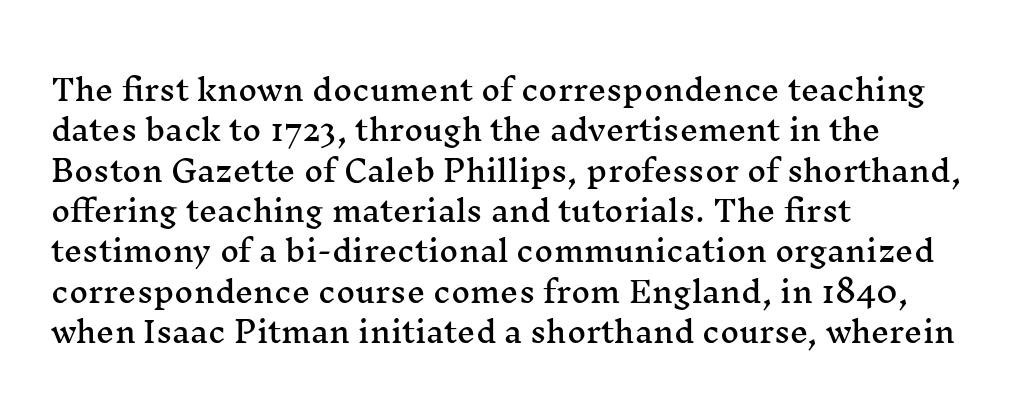
{"serif": "yes", "italic": "no", "width": "wide", "stroke_contrast": "medium", "x_height": "medium", "monospaced": "no", "underline": "no", "align": "left", "line_spacing": "normal", "line_spacing_ratio": 1.39, "letter_spacing": "normal", "letter_spacing_em": 0.0, "glyph_px": 29}
